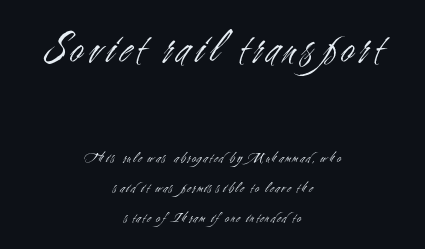
The image shows 46 px light, condensed sans-serif type; set centered, loose line spacing (1.99x), not underlined; the first (top) block is 3.07x larger; medium stroke contrast and a small x-height.
